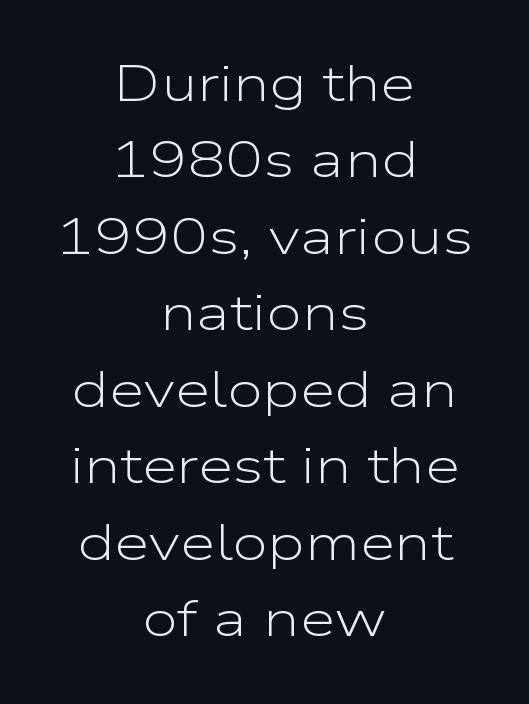
{"serif": "no", "italic": "no", "bold": "no", "weight": "light", "width": "wide", "stroke_contrast": "low", "x_height": "medium", "monospaced": "no", "underline": "no", "align": "center", "line_spacing": "normal", "line_spacing_ratio": 1.5, "letter_spacing": "normal", "letter_spacing_em": 0.0, "glyph_px": 51}
